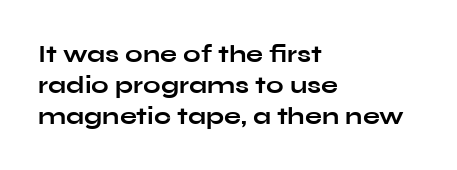
Q: Is the text bold? A: Yes.
Q: Is the text italic (slanted)? A: No, it is upright.
Q: Is the text underlined? A: No.
Q: How is the paragraph aligned? A: Left-aligned.
Q: Is the spacing between letters normal or unusually wide? A: Normal.
Q: Is the spacing between lines tight, normal or loose? A: Normal.
